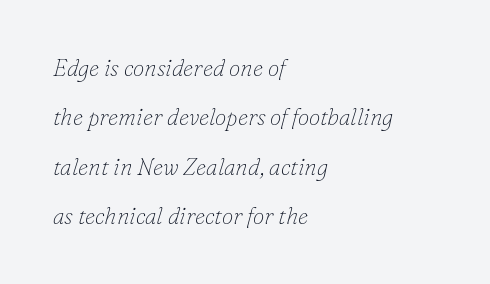
{"italic": "yes", "lean": "right", "slant_degrees": 16, "bold": "no", "underline": "no", "align": "left", "line_spacing": "loose", "line_spacing_ratio": 2.15, "letter_spacing": "normal", "letter_spacing_em": 0.0, "glyph_px": 23}
